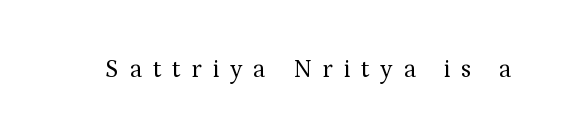
Q: Is the text bold? A: No.
Q: Is the text italic (slanted)? A: No, it is upright.
Q: Is the text underlined? A: No.
Q: Is the spacing between letters normal or unusually wide? A: Unusually wide.
